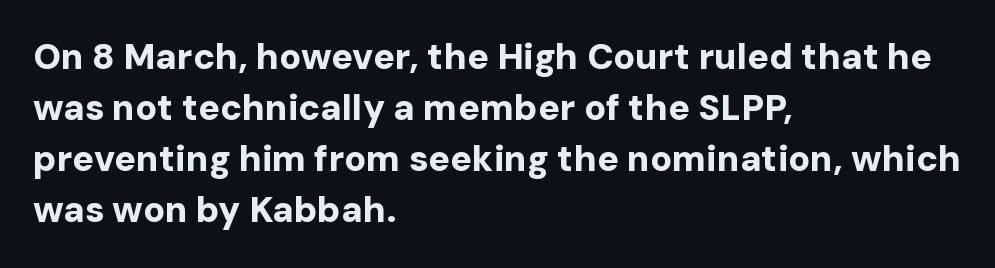
The image shows 36 px bold sans-serif type, upright; set left-aligned, normal line spacing (1.42x), normal letter spacing, not underlined; low stroke contrast and a medium x-height.
